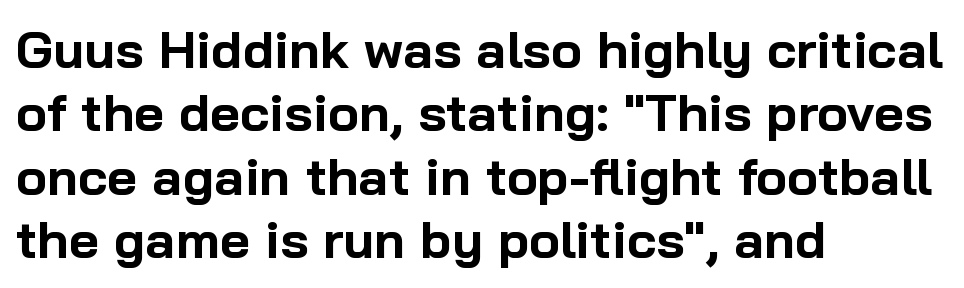
Note the varied advance widths — an 'i' is clearly narrower than an 'm'. Is the letter spacing exaggerated? No — it looks like the ordinary default. Emphasis by weight is at full strength: bold. Visually the block forms a straight wall on the left and a jagged coastline on the right. These lines are composed in type without serifs.
